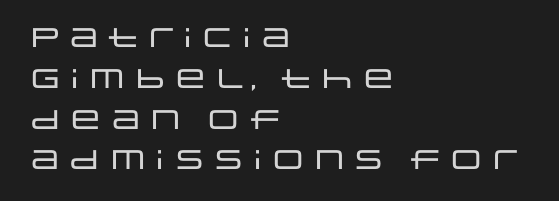
Q: Is the text italic (slanted)? A: No, it is upright.
Q: Is the text underlined? A: No.
Q: How is the paragraph aligned? A: Left-aligned.
Q: Is the spacing between letters normal or unusually wide? A: Normal.
Q: Is the spacing between lines tight, normal or loose? A: Normal.
